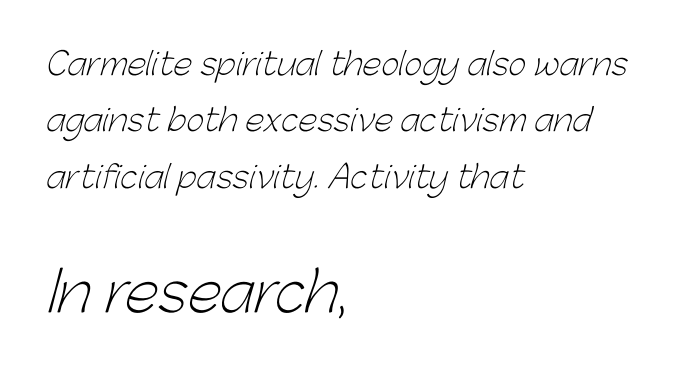
{"serif": "no", "bold": "no", "weight": "light", "width": "normal", "stroke_contrast": "low", "x_height": "medium", "monospaced": "no", "underline": "no", "align": "left", "line_spacing_ratio": 1.82, "letter_spacing": "normal", "letter_spacing_em": 0.0, "larger_block": "second", "size_ratio": 1.77, "glyph_px": 55}
